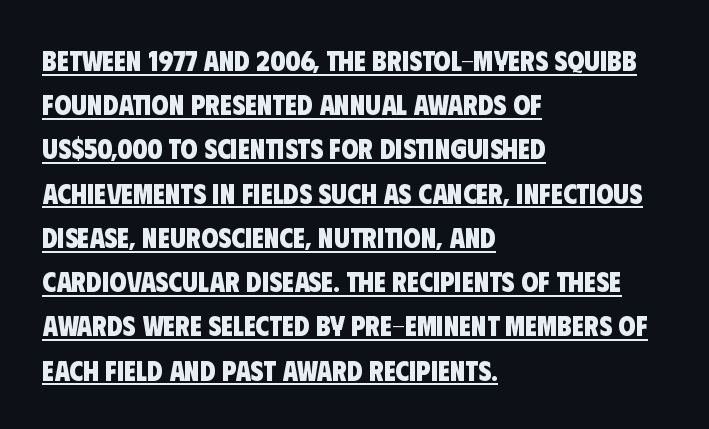
Glyph-to-glyph distance matches everyday printed text. Every word sits above its own underline. Observe the absence of serifs on each vertical stroke in this sample. The paragraph shown leans on its left margin. Leading: standard. You'd pick this weight for a headline — it's a proper bold.
